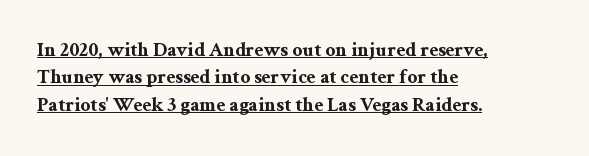
Q: Is the text bold? A: Yes.
Q: Is the text italic (slanted)? A: No, it is upright.
Q: Is the text underlined? A: Yes.
Q: How is the paragraph aligned? A: Left-aligned.
Q: Is the spacing between letters normal or unusually wide? A: Normal.
Q: Is the spacing between lines tight, normal or loose? A: Normal.
